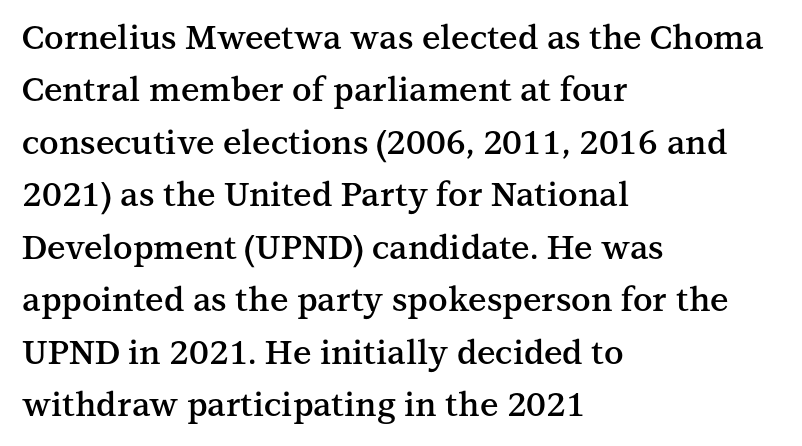
Q: Is the text bold? A: Semi-bold.
Q: Is the text italic (slanted)? A: No, it is upright.
Q: Is the typeface a serif or a sans-serif typeface? A: Serif.
Q: Is the text underlined? A: No.
Q: How is the paragraph aligned? A: Left-aligned.
Q: Is the spacing between letters normal or unusually wide? A: Normal.
Q: Is the spacing between lines tight, normal or loose? A: Normal.
Q: Width (condensed, normal, or wide)? A: Normal.
Q: Stroke contrast? A: Medium.
Q: x-height? A: Medium.
Q: Monospaced? A: No.
